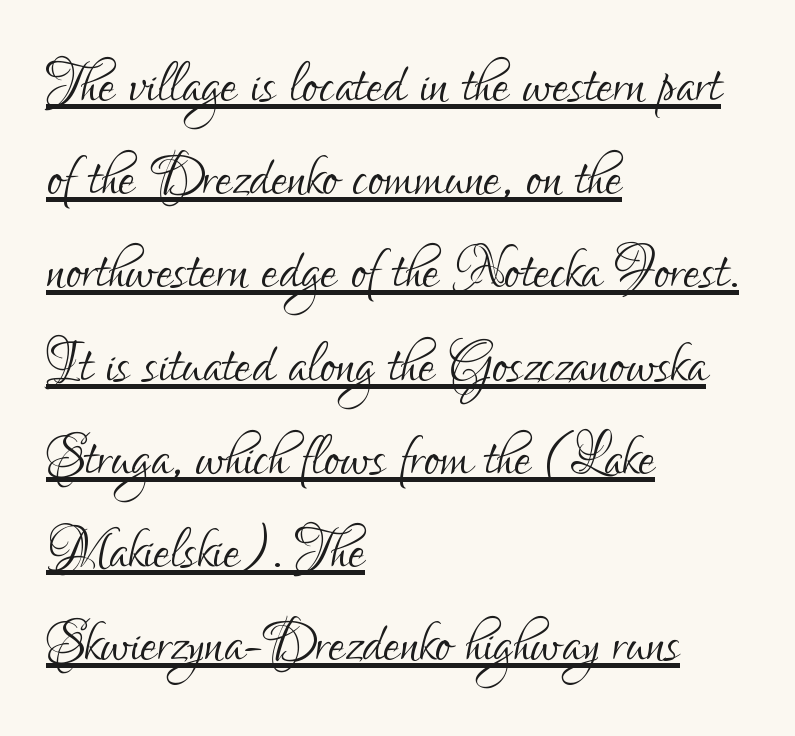
Q: Is the text bold? A: No.
Q: Is the text italic (slanted)? A: Yes.
Q: Is the typeface a serif or a sans-serif typeface? A: Sans-serif.
Q: Is the text underlined? A: Yes.
Q: How is the paragraph aligned? A: Left-aligned.
Q: Is the spacing between letters normal or unusually wide? A: Normal.
Q: Is the spacing between lines tight, normal or loose? A: Normal.
Q: Width (condensed, normal, or wide)? A: Condensed.
Q: Stroke contrast? A: Low.
Q: x-height? A: Small.
Q: Monospaced? A: No.
